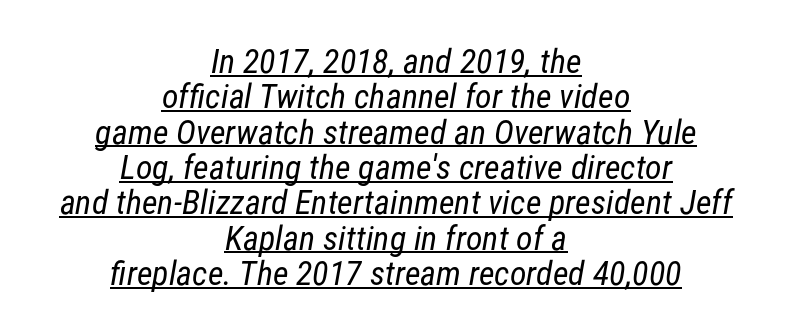
{"serif": "no", "bold": "no", "weight": "regular", "width": "condensed", "stroke_contrast": "low", "x_height": "medium", "monospaced": "no", "underline": "yes", "align": "center", "line_spacing": "tight", "line_spacing_ratio": 1.04, "letter_spacing": "normal", "letter_spacing_em": 0.0, "glyph_px": 34}
